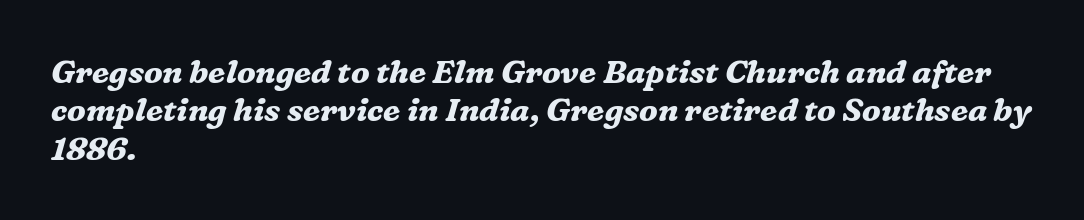
Q: Is the text bold? A: Yes.
Q: Is the text italic (slanted)? A: Yes, it leans right by about 16 degrees.
Q: Is the typeface a serif or a sans-serif typeface? A: Serif.
Q: Is the text underlined? A: No.
Q: How is the paragraph aligned? A: Left-aligned.
Q: Is the spacing between letters normal or unusually wide? A: Normal.
Q: Width (condensed, normal, or wide)? A: Normal.
Q: Stroke contrast? A: Medium.
Q: x-height? A: Medium.
Q: Monospaced? A: No.
